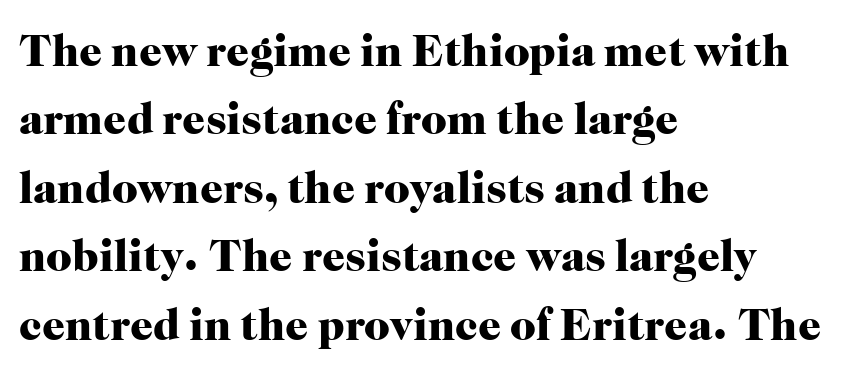
The image shows 45 px heavy serif type, upright; set left-aligned, normal line spacing (1.52x), normal letter spacing, not underlined; high stroke contrast and a medium x-height.
